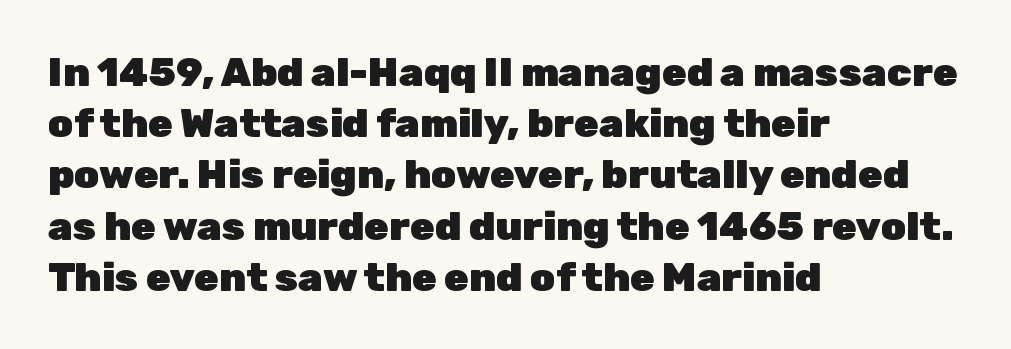
The image shows 40 px heavy sans-serif type, upright; set left-aligned, normal line spacing (1.28x), normal letter spacing, not underlined; low stroke contrast and a medium x-height.
